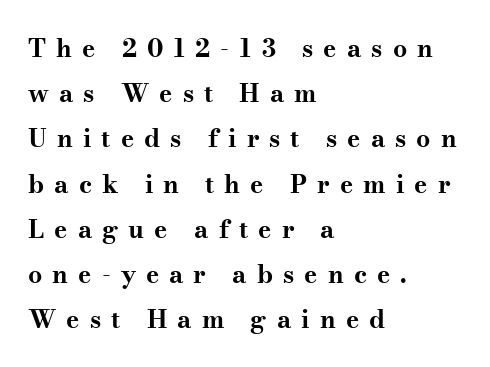
The image shows 25 px bold type, upright; set left-aligned, line spacing 1.81x, unusually wide letter spacing (+0.4 em), not underlined.
